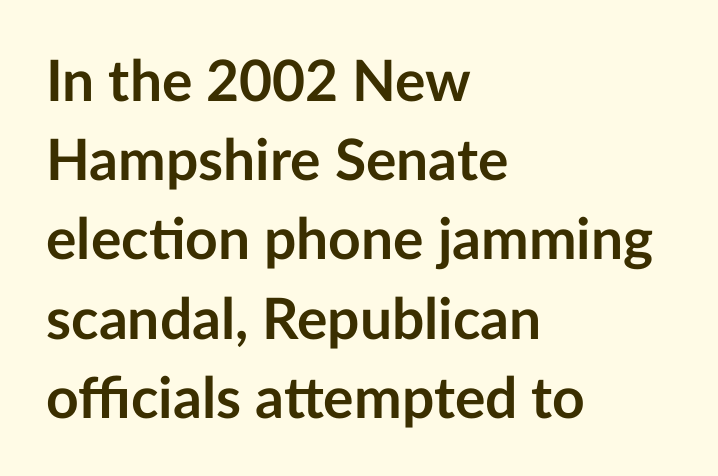
In terms of leading, this rendering sits right in the middle. Strokes here are thick enough to call this a true bold. I'd call this a sans setting — the letters go barefoot. In CSS terms this would be text-align: left. Underlining? Definitely not there.
